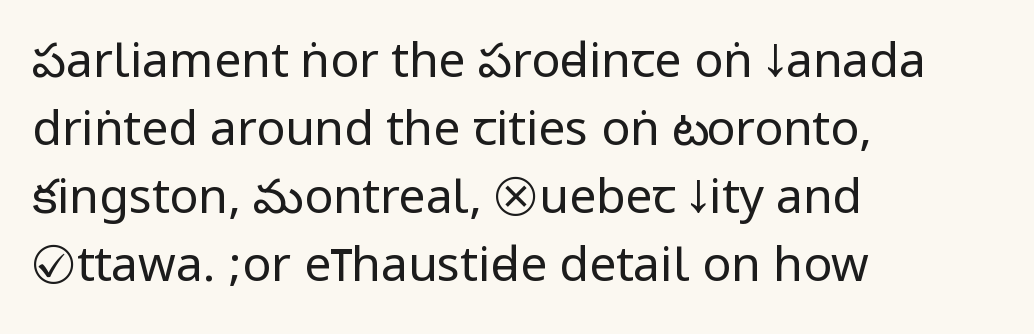
{"serif": "no", "italic": "no", "bold": "no", "weight": "regular", "width": "condensed", "stroke_contrast": "low", "underline": "no", "align": "left", "line_spacing": "normal", "line_spacing_ratio": 1.42, "letter_spacing": "normal", "letter_spacing_em": 0.0, "glyph_px": 48}
